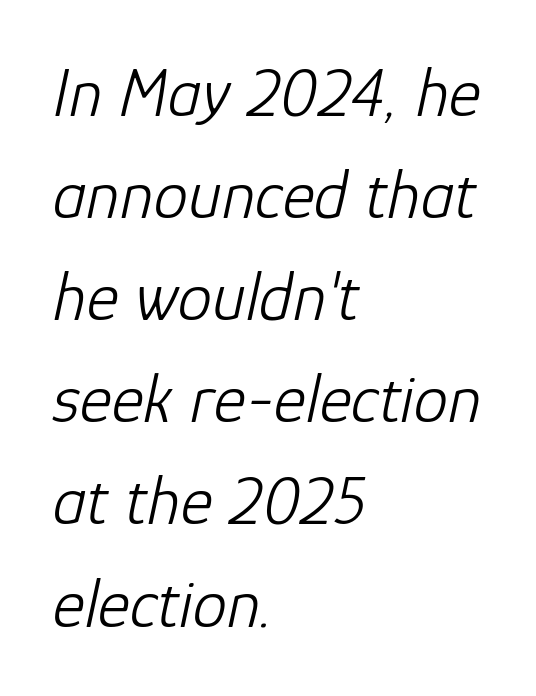
The image shows 69 px light type, italic (leaning right); set left-aligned, normal line spacing (1.48x), normal letter spacing, not underlined; low stroke contrast and a medium x-height.
